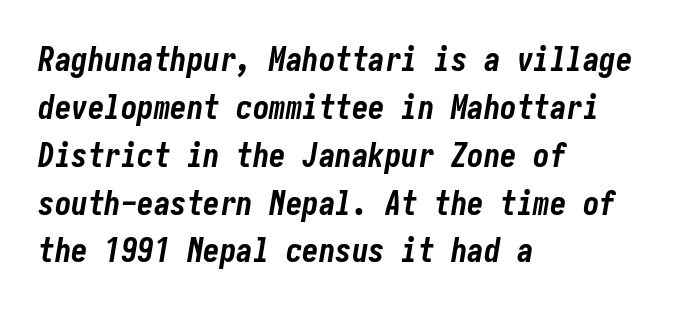
{"italic": "yes", "lean": "right", "slant_degrees": 10, "bold": "yes", "weight": "bold", "width": "condensed", "stroke_contrast": "low", "x_height": "medium", "underline": "no", "align": "left", "line_spacing": "normal", "line_spacing_ratio": 1.45, "letter_spacing": "normal", "letter_spacing_em": 0.0, "glyph_px": 33}
